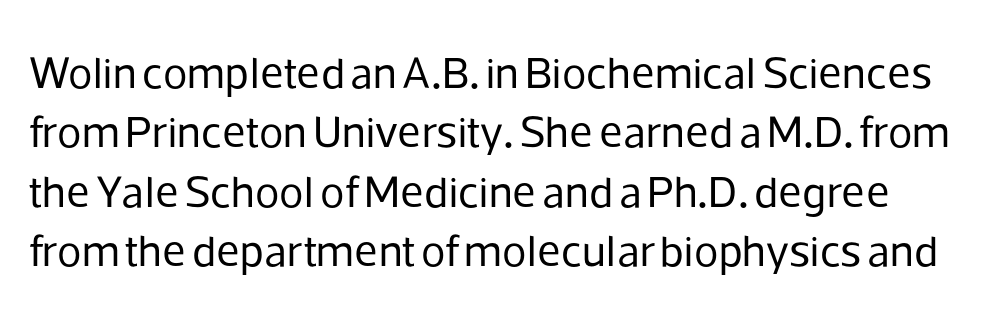
{"serif": "no", "italic": "no", "bold": "no", "weight": "regular", "width": "normal", "stroke_contrast": "low", "x_height": "medium", "monospaced": "no", "underline": "no", "line_spacing": "normal", "line_spacing_ratio": 1.32, "letter_spacing": "normal", "letter_spacing_em": 0.0, "glyph_px": 45}
